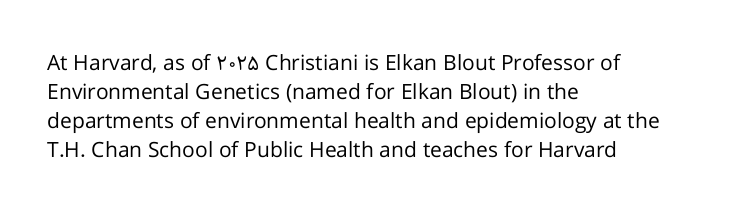
Letters rest on an invisible, unmarked baseline. Heaviness? Minimal to ordinary, like unemphasized prose. The rendering anchors every line to the left-hand side. The line-height multiplier appears to be the usual default.
